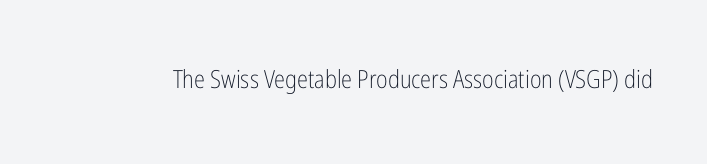
The rendering keeps characters at their native spacing. The font sits on the lighter half of the weight spectrum, regular included. Quick note: underline off. Is there any slant? The stems are plumb.
